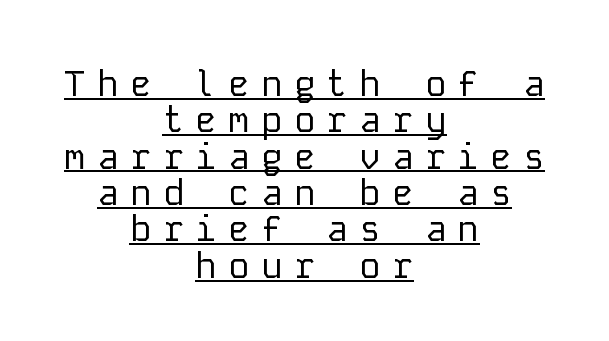
A typesetter would call this leading minimal, almost set solid. The typesetting does not lean heavy: it is not bold. Fixed-width glyphs throughout — classic coding-font behaviour. This sample uses expanded letter spacing, leaving extra air between glyphs.
